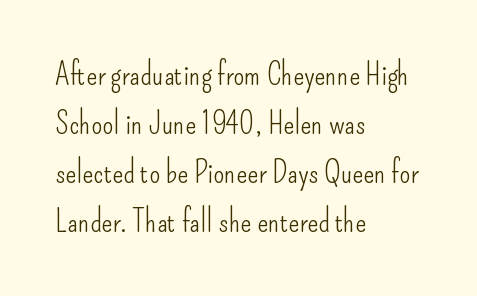
The image shows 32 px light, condensed sans-serif type, upright; set left-aligned, normal line spacing (1.53x), normal letter spacing, not underlined; low stroke contrast and a small x-height.
